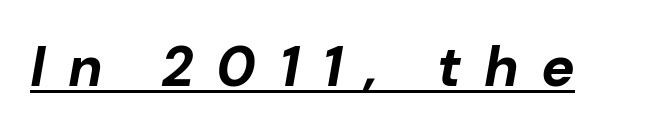
Q: Is the text bold? A: Yes.
Q: Is the text italic (slanted)? A: Yes, it leans right by about 10 degrees.
Q: Is the text underlined? A: Yes.
Q: Is the spacing between letters normal or unusually wide? A: Unusually wide.
Q: Width (condensed, normal, or wide)? A: Normal.
Q: Stroke contrast? A: Low.
Q: x-height? A: Medium.
Q: Monospaced? A: No.
